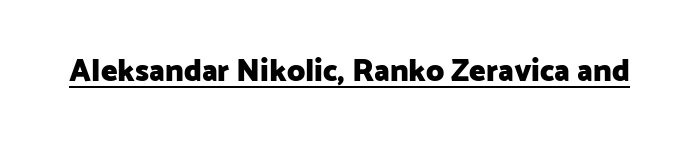
Q: Is the text bold? A: Yes.
Q: Is the text italic (slanted)? A: No, it is upright.
Q: Is the typeface a serif or a sans-serif typeface? A: Sans-serif.
Q: Is the text underlined? A: Yes.
Q: Is the spacing between letters normal or unusually wide? A: Normal.
Q: Width (condensed, normal, or wide)? A: Normal.
Q: Stroke contrast? A: Low.
Q: x-height? A: Medium.
Q: Monospaced? A: No.
